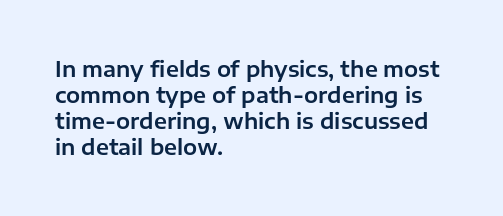
The typesetter chose a ragged-right arrangement here. The type sits square on the baseline with zero lean. There is no visible air inserted between adjacent glyphs. Has an underline been added? It has not.
